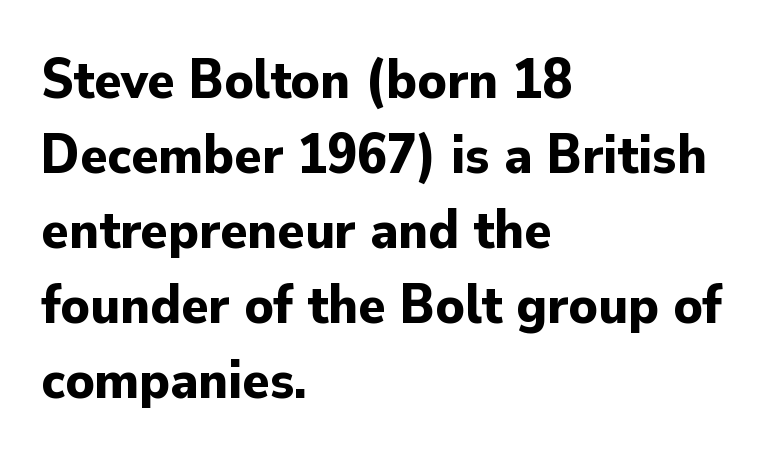
If you measured baseline to baseline, you'd find a middling distance. Strokes here are thick enough to call this a true bold. The letters advance in unequal steps, a hallmark of proportional type. How are the letters spaced? Ordinarily, with no added tracking. To sum up the face: it is a sans, with no serifs.
